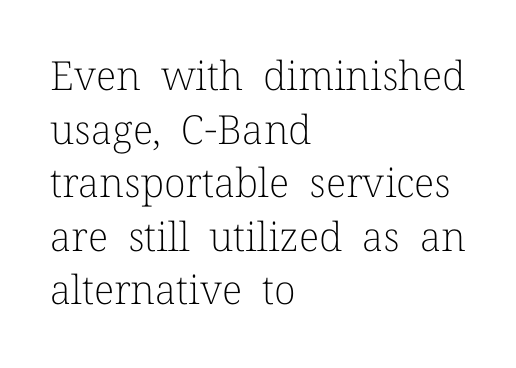
{"serif": "yes", "italic": "no", "bold": "no", "weight": "light", "width": "normal", "stroke_contrast": "low", "x_height": "medium", "monospaced": "no", "underline": "no", "align": "left", "line_spacing": "normal", "line_spacing_ratio": 1.34, "letter_spacing": "normal", "letter_spacing_em": 0.0, "glyph_px": 40}
